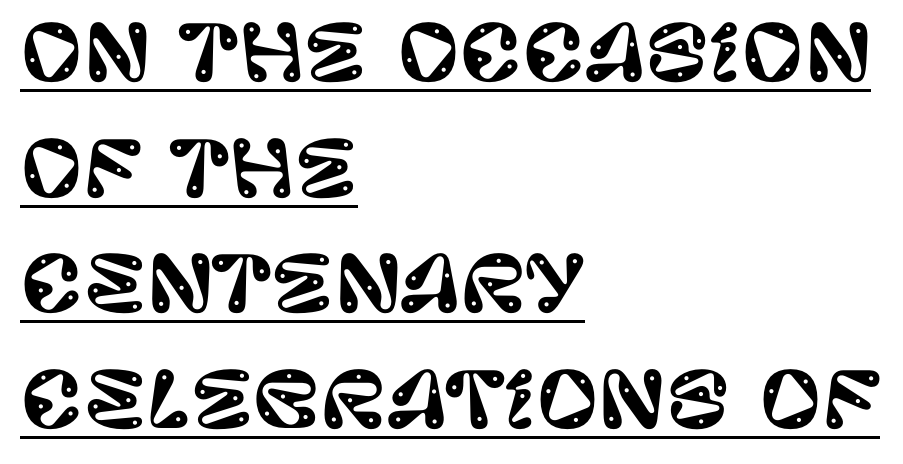
Q: Is the text italic (slanted)? A: Yes.
Q: Is the typeface a serif or a sans-serif typeface? A: Sans-serif.
Q: Is the text underlined? A: Yes.
Q: How is the paragraph aligned? A: Left-aligned.
Q: Is the spacing between letters normal or unusually wide? A: Normal.
Q: Is the spacing between lines tight, normal or loose? A: Normal.
Q: Width (condensed, normal, or wide)? A: Normal.
Q: Stroke contrast? A: Low.
Q: x-height? A: Large.
Q: Monospaced? A: No.
